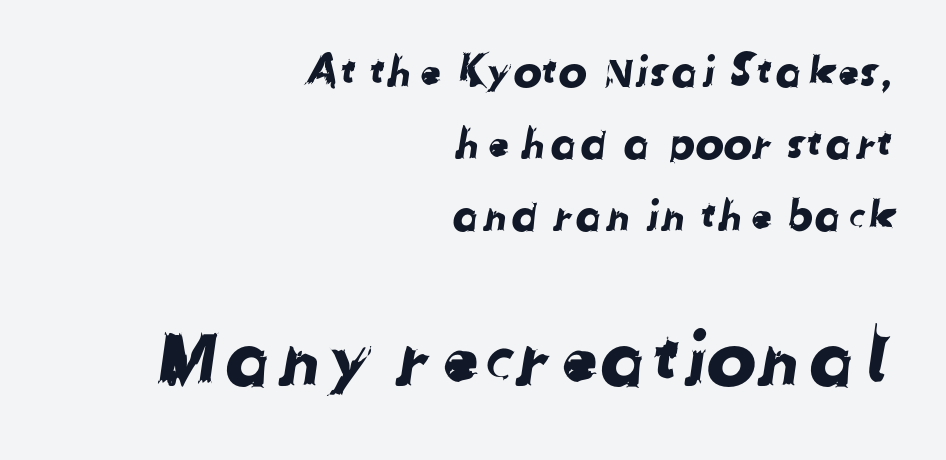
The image shows 75 px sans-serif type; set right-aligned, normal line spacing (1.67x), normal letter spacing, not underlined; the second (bottom) block is 1.74x larger; low stroke contrast and a medium x-height.
